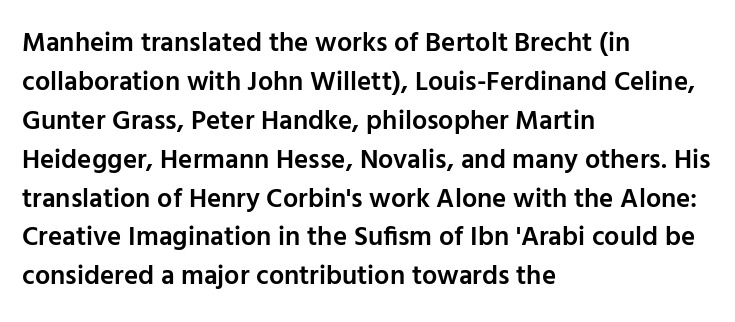
{"italic": "no", "bold": "semi", "underline": "no", "align": "left", "line_spacing": "normal", "line_spacing_ratio": 1.44, "letter_spacing": "normal", "letter_spacing_em": 0.0, "glyph_px": 27}
